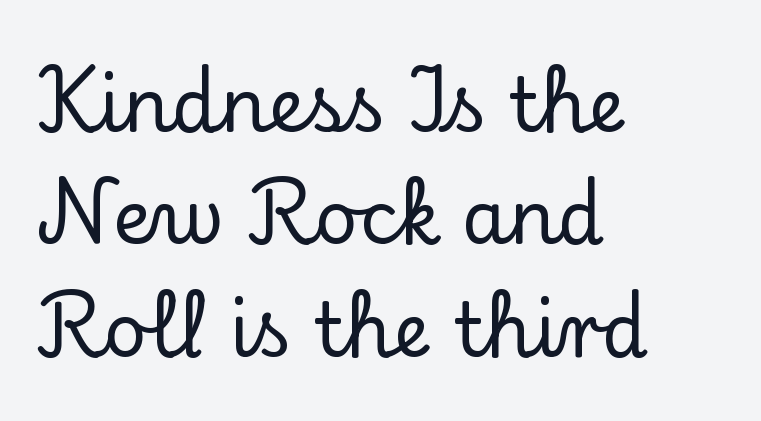
{"serif": "yes", "italic": "no", "width": "normal", "stroke_contrast": "low", "x_height": "small", "monospaced": "no", "underline": "no", "align": "left", "line_spacing": "normal", "line_spacing_ratio": 1.52, "letter_spacing": "normal", "letter_spacing_em": 0.0, "glyph_px": 74}
